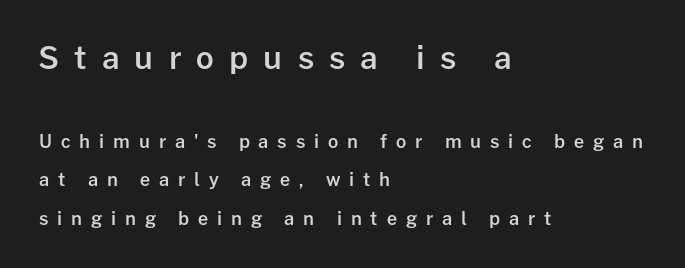
The image shows 31 px semibold sans-serif type, upright; set left-aligned, loose line spacing (2.13x), unusually wide letter spacing (+0.49 em), not underlined; the first (top) block is 1.72x larger; low stroke contrast and a medium x-height.
